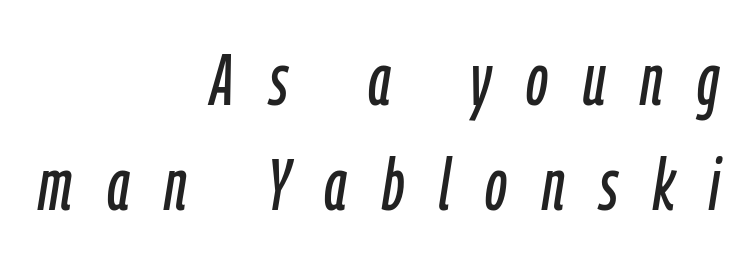
Anything drawn beneath the words? Only blank space. Varying glyph widths throughout — classic text-font behaviour. Casual observation: everything's shoved over to the right. This sample uses expanded letter spacing, leaving extra air between glyphs. The vertical gap from one line to the next is medium. Posture: slanted.
